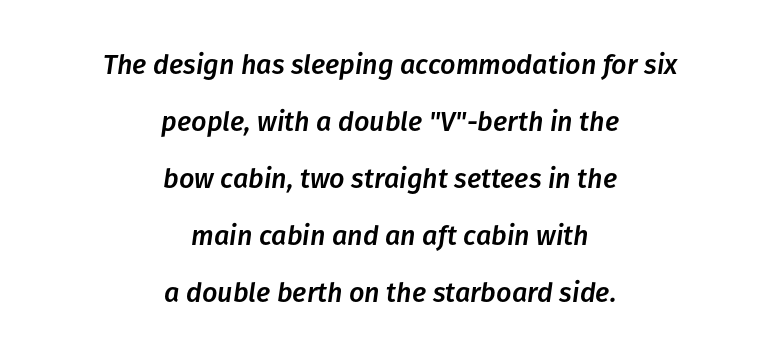
{"italic": "yes", "lean": "right", "slant_degrees": 8, "underline": "no", "align": "center", "line_spacing": "loose", "line_spacing_ratio": 2.11, "letter_spacing": "normal", "letter_spacing_em": 0.0, "glyph_px": 27}
